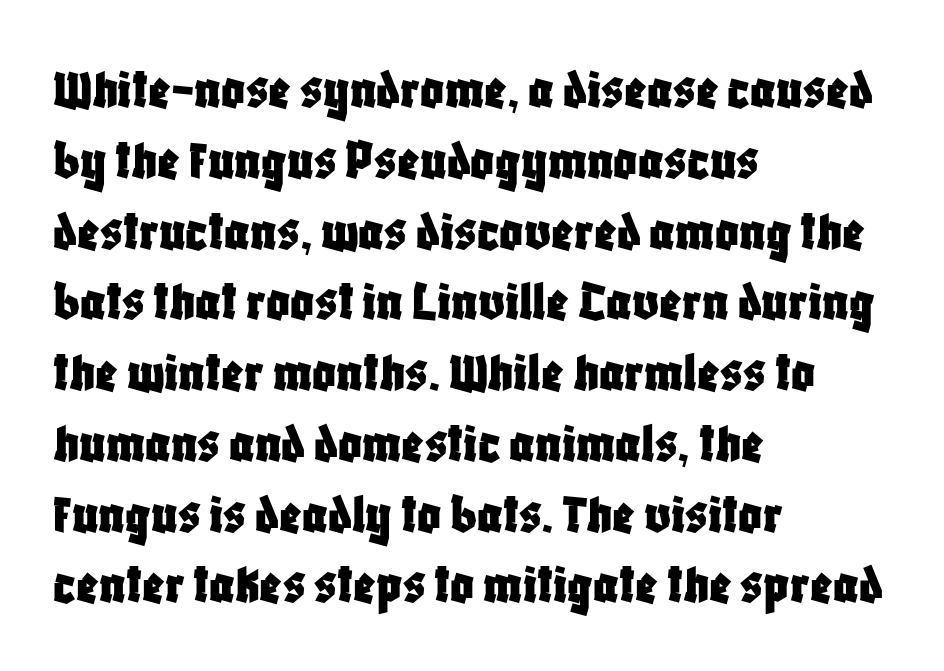
The image shows 58 px condensed sans-serif type, upright; set left-aligned, line spacing 1.22x, normal letter spacing, not underlined; low stroke contrast and a large x-height.
